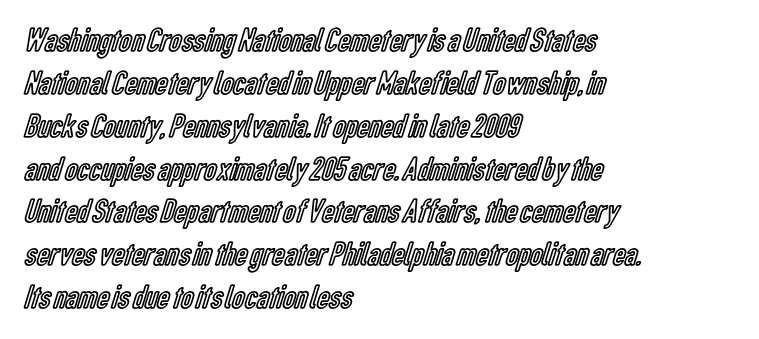
{"width": "condensed", "x_height": "medium", "monospaced": "no", "underline": "no", "align": "left", "line_spacing": "normal", "line_spacing_ratio": 1.26, "letter_spacing": "normal", "letter_spacing_em": 0.0, "glyph_px": 34}
